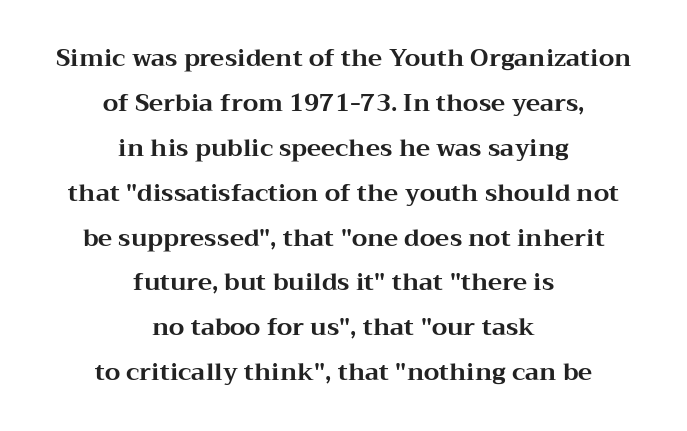
Inter-character spacing is left at the font's built-in metrics. The words here are not underlined. Notice how the stems are strictly vertical — no italics here. Thick stems and heavy bowls — unmistakably bold. One-word summary of the alignment: center.
